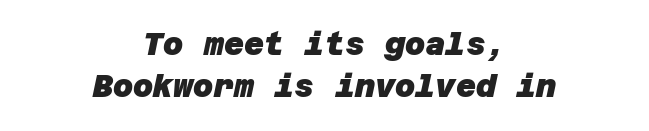
{"serif": "no", "bold": "yes", "weight": "heavy", "width": "normal", "stroke_contrast": "low", "x_height": "large", "underline": "no", "align": "center", "line_spacing": "normal", "line_spacing_ratio": 1.37, "letter_spacing": "normal", "letter_spacing_em": 0.0, "glyph_px": 31}
